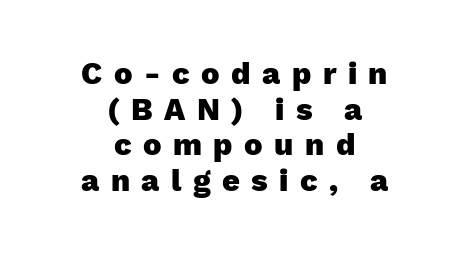
Q: Is the text bold? A: Yes.
Q: Is the text italic (slanted)? A: No, it is upright.
Q: Is the typeface a serif or a sans-serif typeface? A: Sans-serif.
Q: Is the text underlined? A: No.
Q: How is the paragraph aligned? A: Centered.
Q: Is the spacing between letters normal or unusually wide? A: Unusually wide.
Q: Is the spacing between lines tight, normal or loose? A: Tight.
Q: Width (condensed, normal, or wide)? A: Normal.
Q: Stroke contrast? A: Low.
Q: x-height? A: Medium.
Q: Monospaced? A: No.
